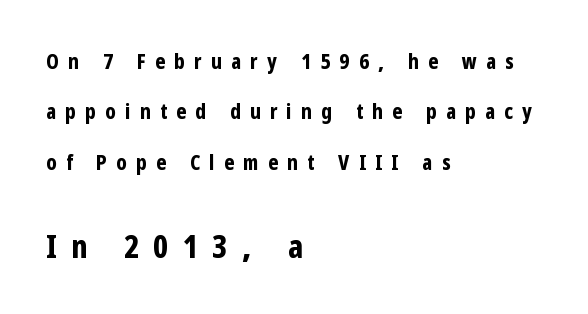
{"serif": "no", "italic": "no", "bold": "yes", "weight": "bold", "width": "condensed", "stroke_contrast": "low", "x_height": "medium", "monospaced": "no", "underline": "no", "align": "left", "line_spacing": "loose", "line_spacing_ratio": 2.4, "letter_spacing": "wide", "letter_spacing_em": 0.44, "larger_block": "second", "size_ratio": 1.52, "glyph_px": 32}
